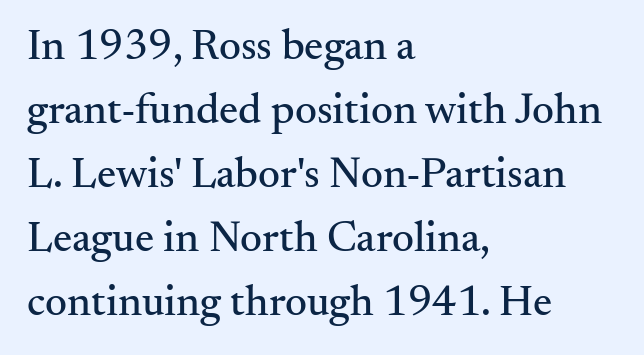
{"serif": "yes", "italic": "no", "width": "normal", "stroke_contrast": "medium", "x_height": "small", "monospaced": "no", "underline": "no", "align": "left", "line_spacing": "normal", "line_spacing_ratio": 1.49, "letter_spacing": "normal", "letter_spacing_em": 0.0, "glyph_px": 43}
